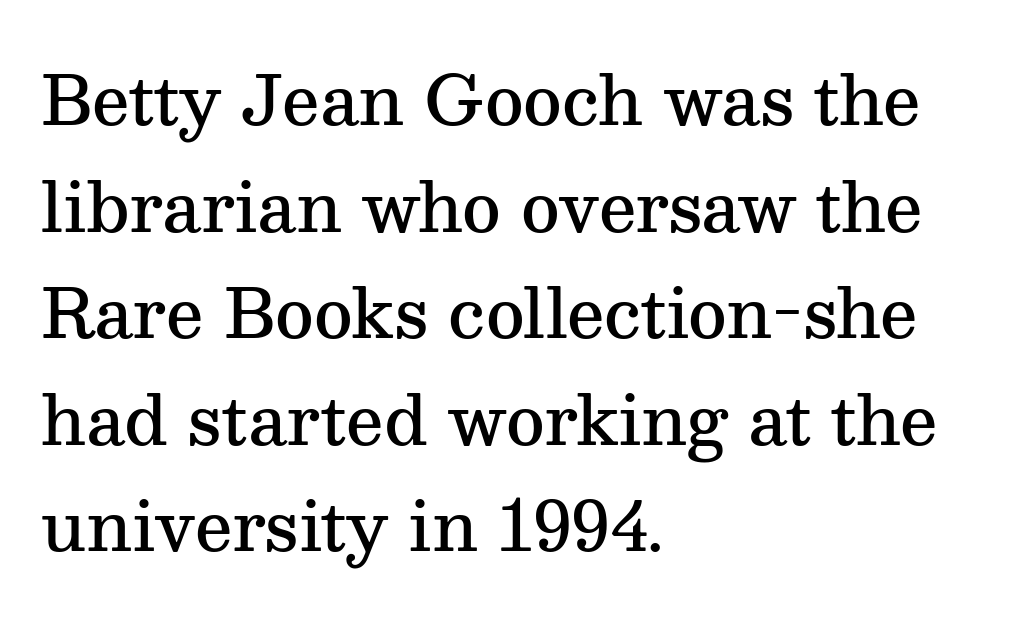
The image shows 67 px semibold serif type, upright; set left-aligned, normal line spacing (1.59x), normal letter spacing, not underlined; medium stroke contrast and a medium x-height.
